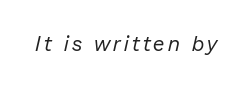
Ink coverage per letter is moderate at most. No word sits above an underline. Emphasis-style slanted type is in use.
